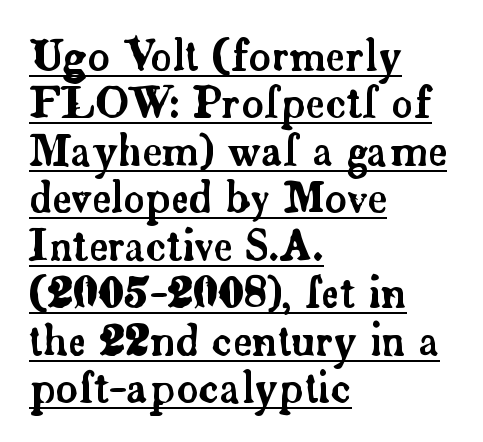
Q: Is the text italic (slanted)? A: No, it is upright.
Q: Is the typeface a serif or a sans-serif typeface? A: Serif.
Q: Is the text underlined? A: Yes.
Q: How is the paragraph aligned? A: Left-aligned.
Q: Is the spacing between letters normal or unusually wide? A: Normal.
Q: Is the spacing between lines tight, normal or loose? A: Tight.
Q: Width (condensed, normal, or wide)? A: Normal.
Q: Stroke contrast? A: Low.
Q: x-height? A: Small.
Q: Monospaced? A: No.
